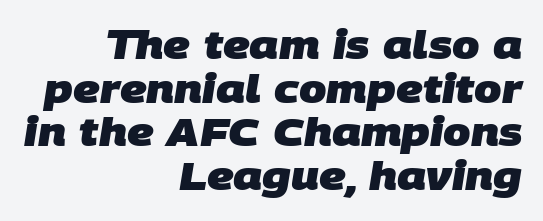
Q: Is the text bold? A: Yes.
Q: Is the typeface a serif or a sans-serif typeface? A: Sans-serif.
Q: Is the text underlined? A: No.
Q: How is the paragraph aligned? A: Right-aligned.
Q: Is the spacing between letters normal or unusually wide? A: Normal.
Q: Is the spacing between lines tight, normal or loose? A: Tight.
Q: Width (condensed, normal, or wide)? A: Normal.
Q: Stroke contrast? A: Low.
Q: x-height? A: Large.
Q: Monospaced? A: No.
